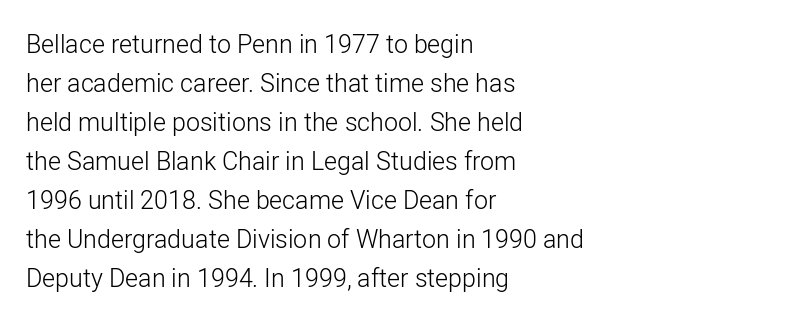
The space between consecutive lines is moderate. In terms of letterspacing, this is plain default setting. This rendering features lettering with no underline. Is the stroke heavy? The answer is a plain regular-or-lighter.
